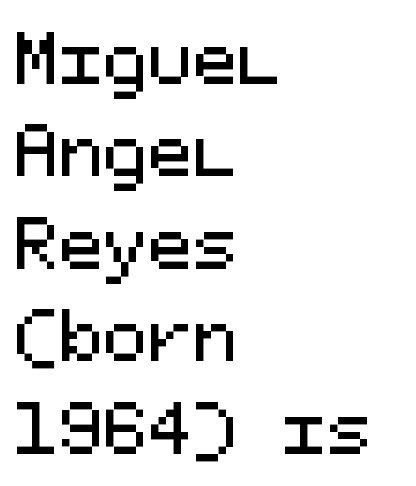
The image shows 67 px sans-serif type, upright, monospaced; set left-aligned, normal line spacing (1.38x), normal letter spacing, not underlined; medium stroke contrast and a medium x-height.
